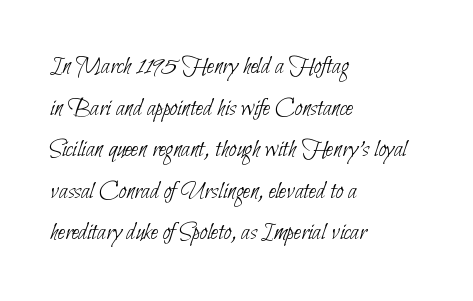
Q: Is the text bold? A: No.
Q: Is the text underlined? A: No.
Q: How is the paragraph aligned? A: Left-aligned.
Q: Is the spacing between letters normal or unusually wide? A: Normal.
Q: Is the spacing between lines tight, normal or loose? A: Normal.
